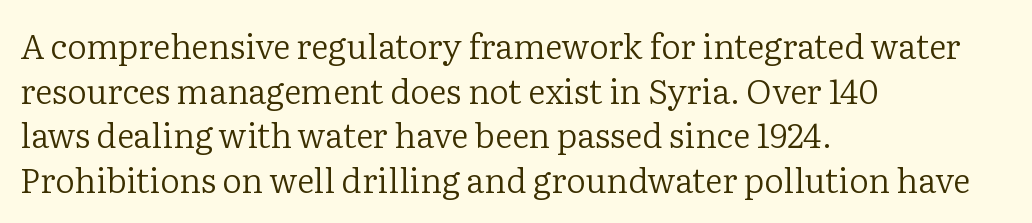
The letters stand straight up with perfectly vertical stems. Each line starts at the same left margin while the right side varies. In terms of letterspacing, this is plain default setting. A typesetter would call this proportional, since set widths differ per character. Each stroke keeps to a modest, everyday thickness or less.
